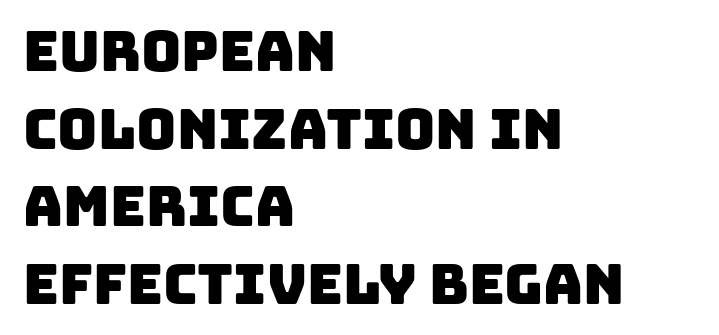
Reading down the column, the eye jumps a familiar distance to each next line. Type without underlining. Characters follow at the spacing the type designer built in. Think of a printed novel: that variable character pitch is what you see here. Casual observation: everything's shoved over to the left.
